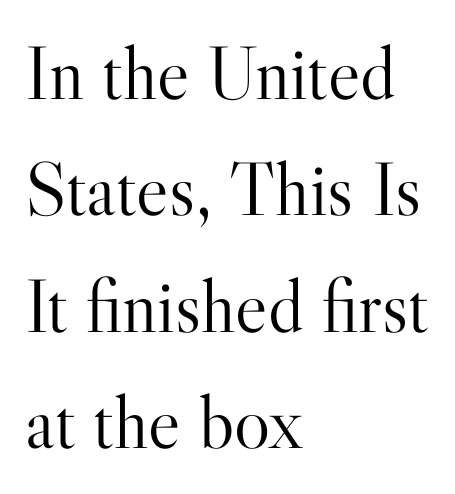
You could not count columns in this text — the font is proportionally spaced. Each new line begins a customary step beneath the previous one. Stroke thickness stays within the range of a standard reading face or lighter. The string is rendered with underlining switched off. All the whitespace from short lines collects on the right. Students, note that the glyphs here touch the page at normal intervals.
